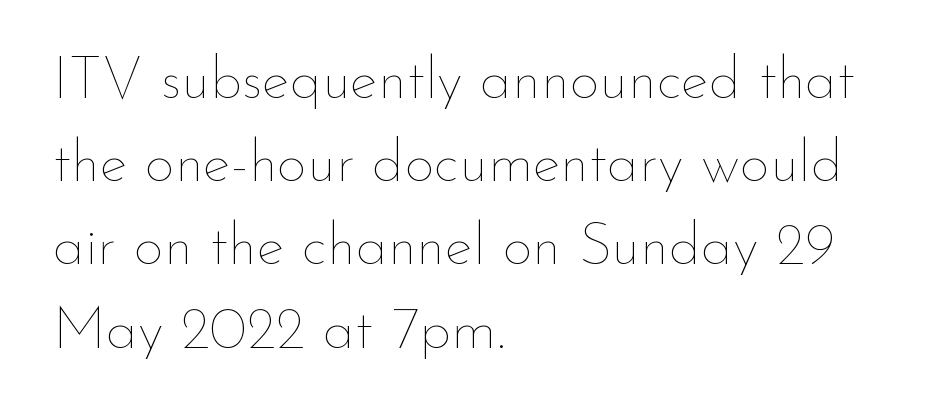
Q: Is the text bold? A: No.
Q: Is the text italic (slanted)? A: No, it is upright.
Q: Is the text underlined? A: No.
Q: How is the paragraph aligned? A: Left-aligned.
Q: Is the spacing between letters normal or unusually wide? A: Normal.
Q: Is the spacing between lines tight, normal or loose? A: Normal.
Q: Width (condensed, normal, or wide)? A: Normal.
Q: Stroke contrast? A: Low.
Q: x-height? A: Small.
Q: Monospaced? A: No.
